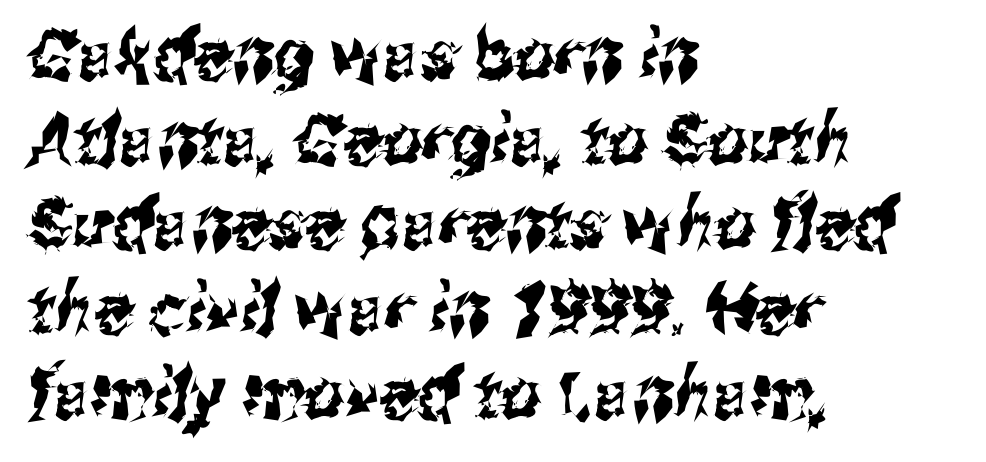
These lines are composed in type without serifs. The face used here is proportionally spaced, like ordinary book or web type. Nobody touched the tracking dial on this one. Has an underline been added? It has not. Short and long lines alike share a common starting point at left.
